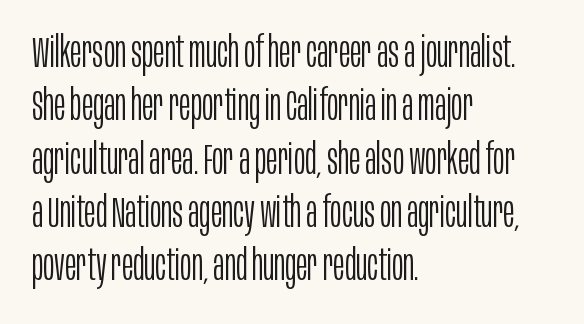
Q: Is the text bold? A: No.
Q: Is the text italic (slanted)? A: No, it is upright.
Q: Is the typeface a serif or a sans-serif typeface? A: Sans-serif.
Q: Is the text underlined? A: No.
Q: How is the paragraph aligned? A: Left-aligned.
Q: Is the spacing between letters normal or unusually wide? A: Normal.
Q: Width (condensed, normal, or wide)? A: Condensed.
Q: Stroke contrast? A: Low.
Q: x-height? A: Large.
Q: Monospaced? A: No.
